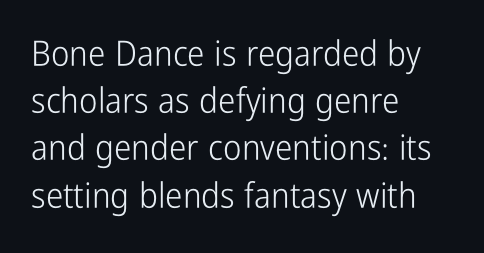
Q: Is the text bold? A: No.
Q: Is the text italic (slanted)? A: No, it is upright.
Q: Is the typeface a serif or a sans-serif typeface? A: Sans-serif.
Q: Is the text underlined? A: No.
Q: How is the paragraph aligned? A: Left-aligned.
Q: Is the spacing between letters normal or unusually wide? A: Normal.
Q: Is the spacing between lines tight, normal or loose? A: Normal.
Q: Width (condensed, normal, or wide)? A: Condensed.
Q: Stroke contrast? A: Low.
Q: x-height? A: Medium.
Q: Monospaced? A: No.
